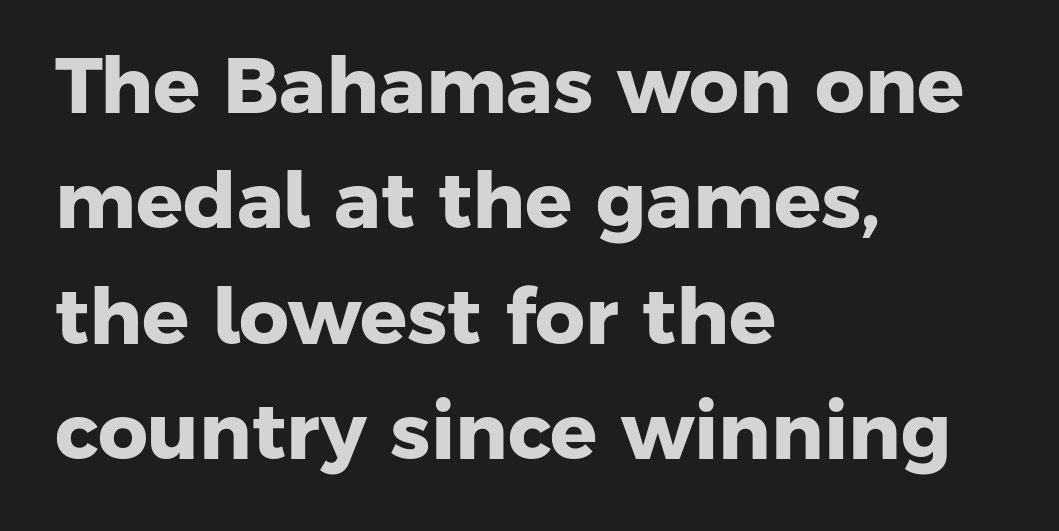
The image shows 78 px heavy sans-serif type; set left-aligned, normal line spacing (1.48x), normal letter spacing, not underlined; low stroke contrast and a medium x-height.
